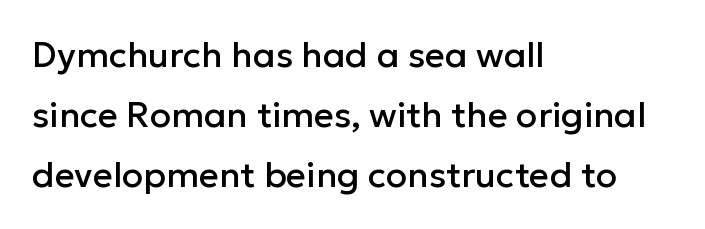
Italic: no, the glyphs are upright roman. Left-aligned paragraph, ragged on the right. Note the varied advance widths — an 'i' is clearly narrower than an 'm'. What kind of face is this? One without serifs — a sans. Does extra space separate the letters? No, they use regular spacing.
